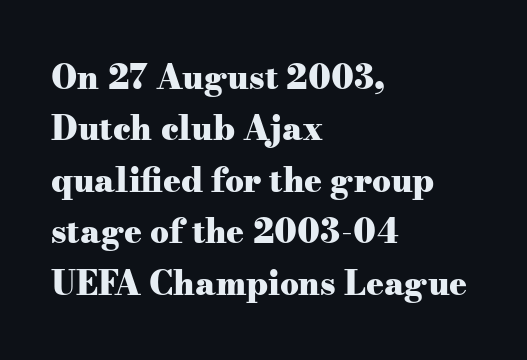
{"serif": "yes", "italic": "no", "bold": "yes", "weight": "heavy", "width": "wide", "stroke_contrast": "medium", "x_height": "small", "monospaced": "no", "underline": "no", "align": "left", "line_spacing": "normal", "line_spacing_ratio": 1.56, "letter_spacing": "normal", "letter_spacing_em": 0.0, "glyph_px": 33}
